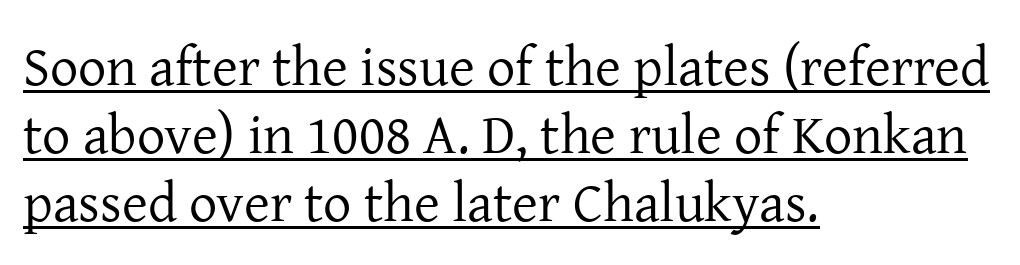
All the whitespace from short lines collects on the right. A typesetter would call this proportional, since set widths differ per character. The letters stand upright; this is a roman face. Notice how a bar underscores the lettering throughout. Tracking value appears to be zero — textbook default spacing. Note: serifs present on the glyphs.
